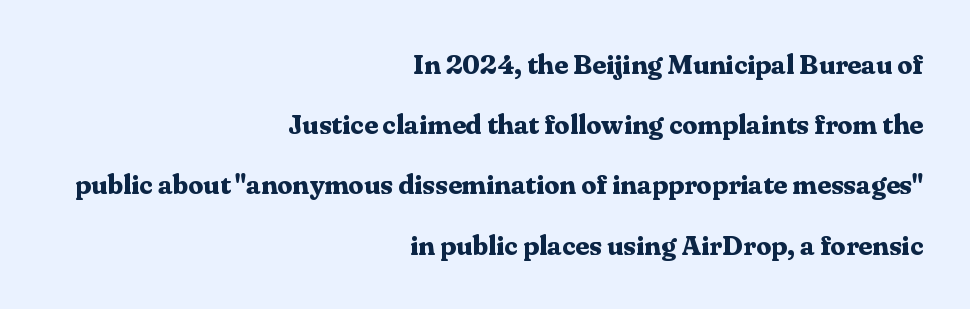
No italicization has been applied; the sample stays upright. This rendering features lettering with no underline. The leading is generous, giving the passage an open texture. Short note: letters normally spaced. Leftover space on each line is placed entirely before the opening word. How heavy is the stroke? Heavy — this is a bold.
